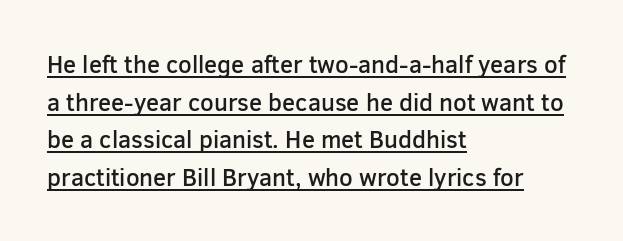
{"italic": "no", "bold": "semi", "underline": "yes", "align": "left", "line_spacing": "normal", "line_spacing_ratio": 1.57, "letter_spacing": "normal", "letter_spacing_em": 0.0, "glyph_px": 24}
